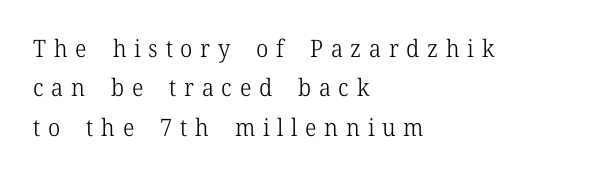
The image shows 24 px text type, upright; set left-aligned, normal line spacing (1.64x), unusually wide letter spacing (+0.32 em), not underlined.
